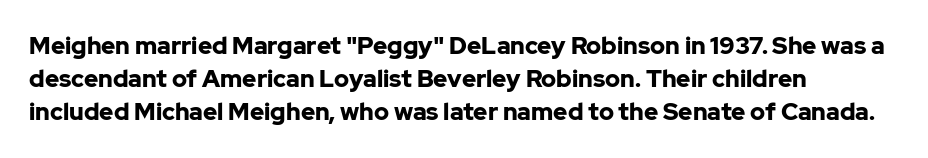
These lines keep a tight, regular rhythm from letter to letter. Heavy-handed strokes throughout: this text is bold. A normal amount of white space separates one row of letters from the next. The font's upright variant was chosen for this text. The string is rendered with underlining switched off. Which margin do the lines hug? The left one — the right edge is uneven.
